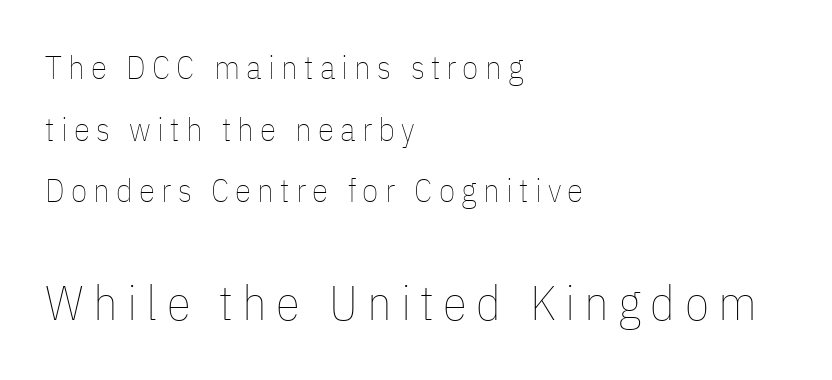
Line starts are locked; line ends wander. This sample has the flowing, uneven cadence of proportional lettering. Larger block? The one below; the one above is distinctly smaller. Unlike italic type, these characters show no tilt at all. Stroke mass is kept to a normal reading level or below. Check the space under the baseline: it is left empty.
